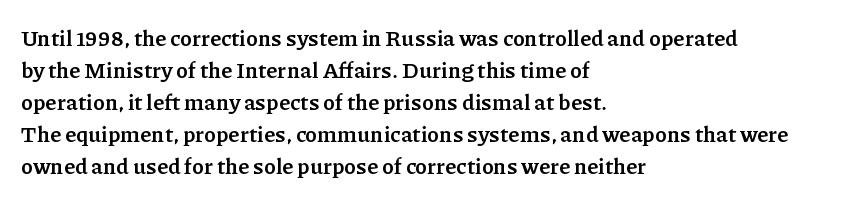
{"italic": "no", "bold": "yes", "underline": "no", "align": "left", "line_spacing": "normal", "line_spacing_ratio": 1.46, "letter_spacing": "normal", "letter_spacing_em": 0.0, "glyph_px": 22}
